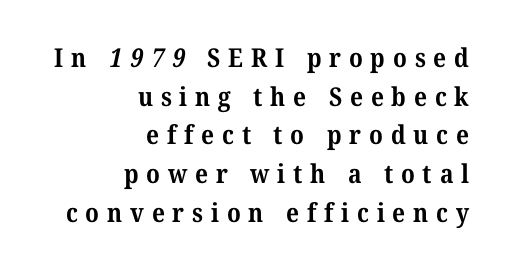
The image shows 26 px bold type; set right-aligned, normal line spacing (1.49x), unusually wide letter spacing (+0.3 em), not underlined.
